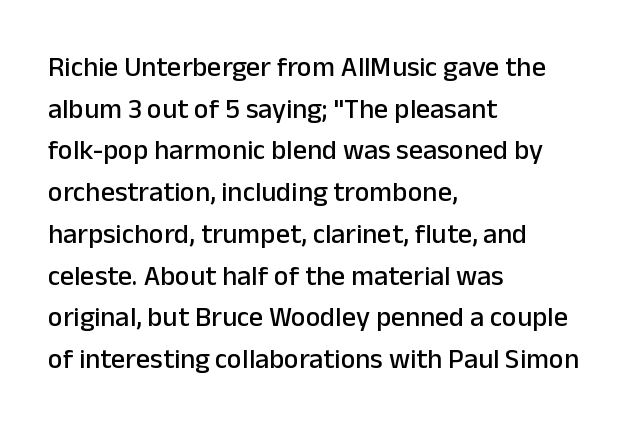
The image shows 28 px sans-serif type, upright; set left-aligned, normal line spacing (1.49x), normal letter spacing, not underlined; low stroke contrast and a medium x-height.
